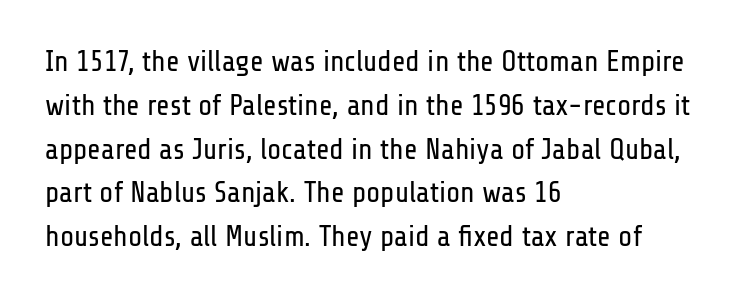
The image shows 29 px regular-weight, condensed sans-serif type, upright; set left-aligned, normal line spacing (1.51x), normal letter spacing, not underlined; low stroke contrast and a medium x-height.
